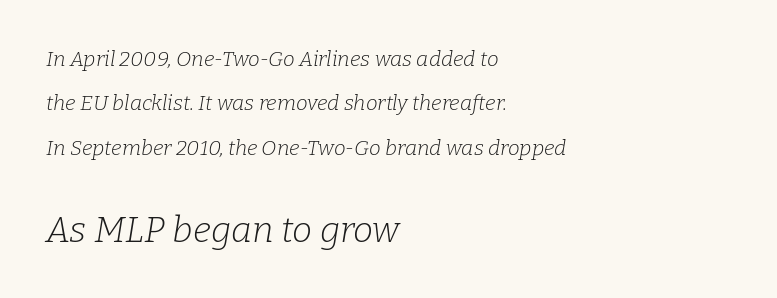
The image shows 36 px light serif type, italic (leaning right); set left-aligned, loose line spacing (2.11x), normal letter spacing, not underlined; the second (bottom) block is 1.71x larger; low stroke contrast and a medium x-height.
